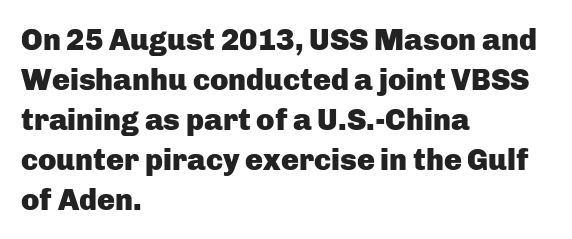
{"serif": "no", "italic": "no", "bold": "yes", "weight": "heavy", "width": "normal", "stroke_contrast": "low", "x_height": "medium", "monospaced": "no", "underline": "no", "align": "left", "line_spacing": "normal", "line_spacing_ratio": 1.33, "letter_spacing": "normal", "letter_spacing_em": 0.0, "glyph_px": 30}
